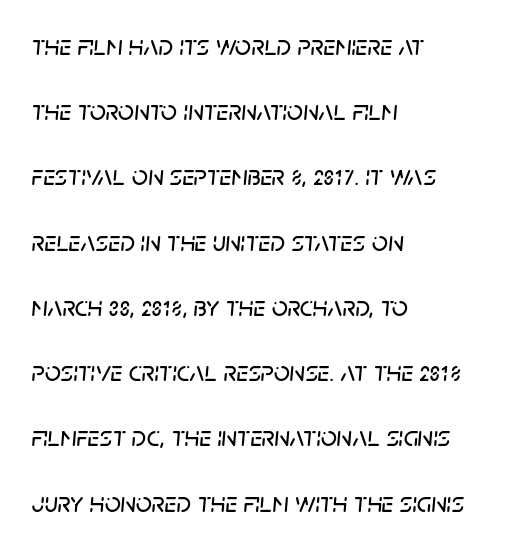
The image shows 28 px text type, italic (leaning right); set left-aligned, loose line spacing (2.33x), normal letter spacing, not underlined; low stroke contrast and a large x-height.
